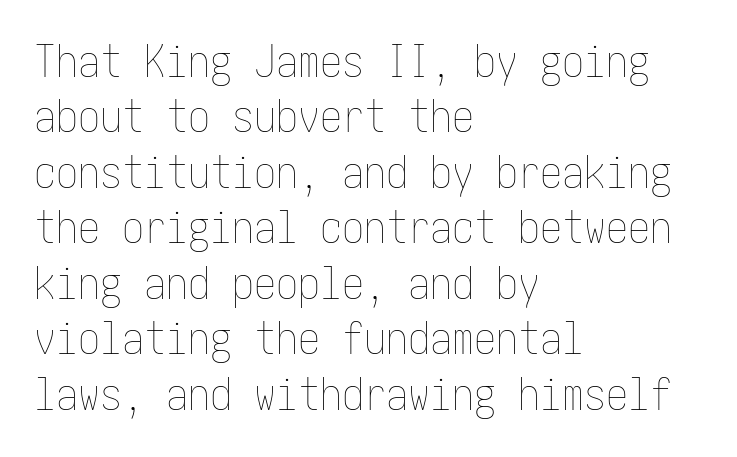
Standard letterfit; no display-style spreading of the glyphs. Vertical spacing — default. The paragraph has a hard left edge and a soft right edge. Each row of text sits above clean, open space. A quiet, ordinary-to-light weight characterises the typeface. These lines were composed using upright roman letters.
